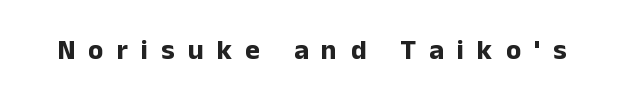
Q: Is the text bold? A: Yes.
Q: Is the text italic (slanted)? A: No, it is upright.
Q: Is the typeface a serif or a sans-serif typeface? A: Sans-serif.
Q: Is the text underlined? A: No.
Q: Is the spacing between letters normal or unusually wide? A: Unusually wide.
Q: Width (condensed, normal, or wide)? A: Normal.
Q: Stroke contrast? A: Low.
Q: x-height? A: Medium.
Q: Monospaced? A: No.
